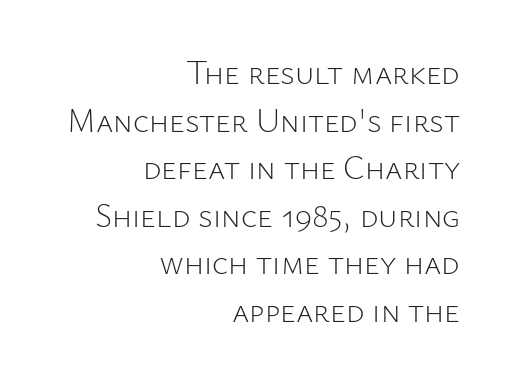
Caption: multi-line text, flush right, ragged left. The face used here is rendered with its standard letterfit. The letters advance in unequal steps, a hallmark of proportional type. The block of text has a typical density, with ordinary space between rows.
